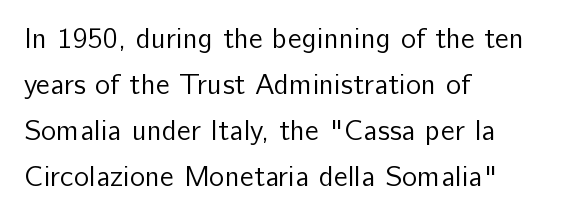
Q: Is the text bold? A: No.
Q: Is the text italic (slanted)? A: No, it is upright.
Q: Is the typeface a serif or a sans-serif typeface? A: Sans-serif.
Q: Is the text underlined? A: No.
Q: How is the paragraph aligned? A: Left-aligned.
Q: Is the spacing between letters normal or unusually wide? A: Normal.
Q: Is the spacing between lines tight, normal or loose? A: Normal.
Q: Width (condensed, normal, or wide)? A: Normal.
Q: Stroke contrast? A: Low.
Q: x-height? A: Medium.
Q: Monospaced? A: No.
